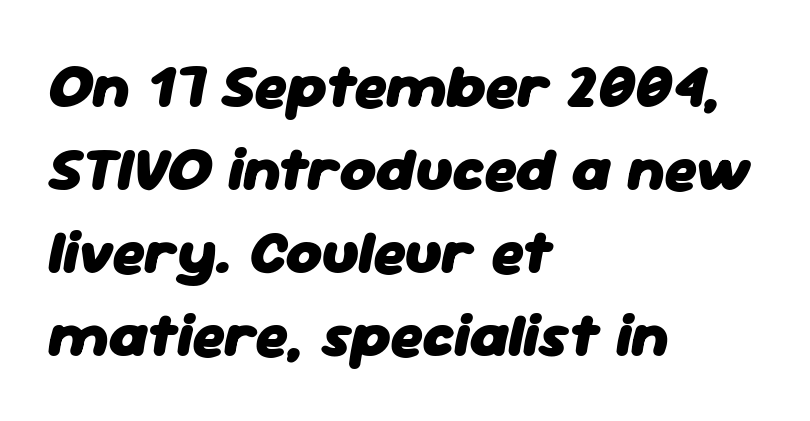
The image shows 62 px heavy type, italic (leaning right); set left-aligned, normal line spacing (1.34x), normal letter spacing, not underlined; low stroke contrast and a medium x-height.
